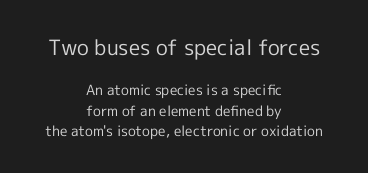
{"italic": "no", "bold": "no", "underline": "no", "align": "center", "line_spacing": "normal", "line_spacing_ratio": 1.45, "letter_spacing": "normal", "letter_spacing_em": 0.0, "larger_block": "first", "size_ratio": 1.5, "glyph_px": 21}
